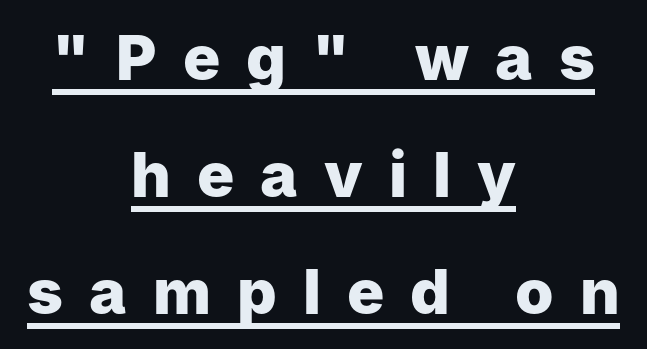
Here the designer chose a conventional face with non-uniform glyph widths. The rendering shows plain stroke endings on the letterforms — a sans-serif design. How are the letters spaced? Widely, with obvious added tracking. Each line is balanced around a shared central axis. In terms of weight, the rendering is a true, heavy bold. Decoration check: the copy is underlined.
